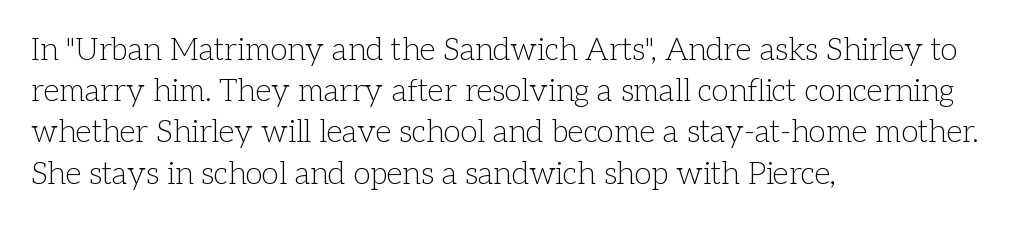
Any mark beneath the type? The region is blank. Here the designer chose a conventional face with non-uniform glyph widths. This reads as an unemphasized weight, regular at the heaviest. Casual observation: everything's shoved over to the left.
